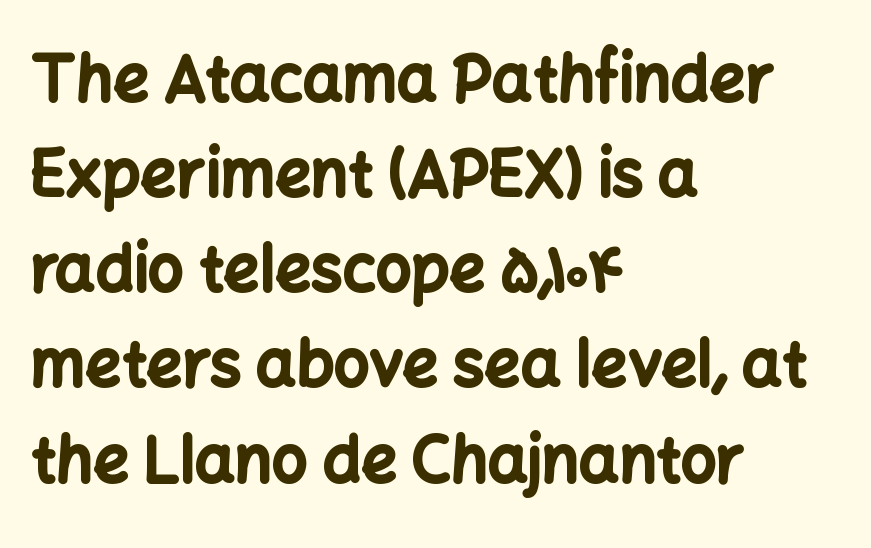
The image shows 63 px bold sans-serif type, upright; set left-aligned, normal line spacing (1.51x), normal letter spacing, not underlined; low stroke contrast and a medium x-height.
